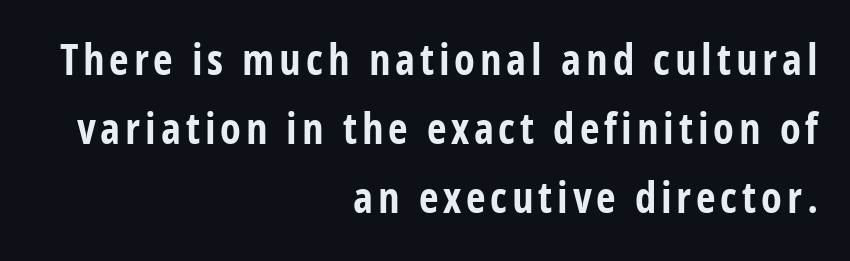
Q: Is the text bold? A: Yes.
Q: Is the text italic (slanted)? A: No, it is upright.
Q: Is the typeface a serif or a sans-serif typeface? A: Sans-serif.
Q: Is the text underlined? A: No.
Q: How is the paragraph aligned? A: Right-aligned.
Q: Is the spacing between lines tight, normal or loose? A: Normal.
Q: Width (condensed, normal, or wide)? A: Condensed.
Q: Stroke contrast? A: Low.
Q: x-height? A: Large.
Q: Monospaced? A: No.
